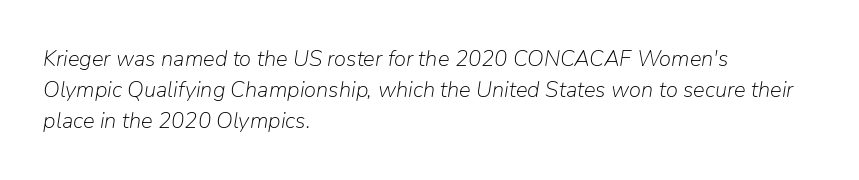
{"italic": "yes", "lean": "right", "slant_degrees": 9, "bold": "no", "underline": "no", "align": "left", "line_spacing": "normal", "line_spacing_ratio": 1.42, "letter_spacing": "normal", "letter_spacing_em": 0.0, "glyph_px": 22}
